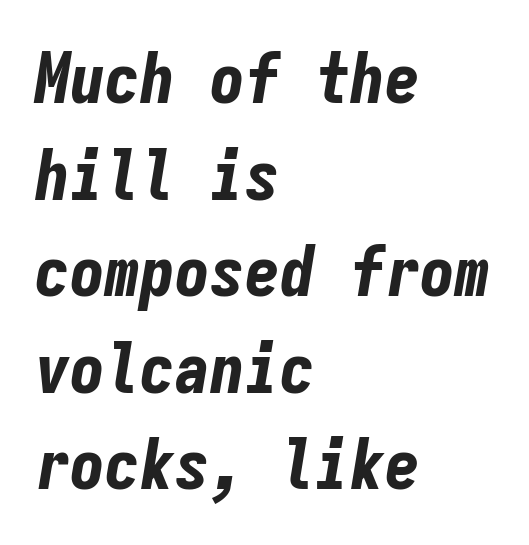
Q: Is the text bold? A: Yes.
Q: Is the text italic (slanted)? A: Yes, it leans right by about 9 degrees.
Q: Is the text underlined? A: No.
Q: How is the paragraph aligned? A: Left-aligned.
Q: Is the spacing between letters normal or unusually wide? A: Normal.
Q: Is the spacing between lines tight, normal or loose? A: Normal.
Q: Width (condensed, normal, or wide)? A: Condensed.
Q: Stroke contrast? A: Low.
Q: x-height? A: Medium.
Q: Monospaced? A: Yes.
